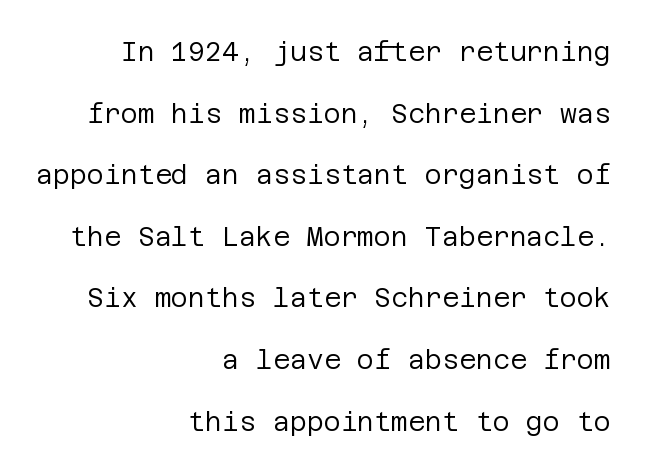
{"italic": "no", "bold": "no", "underline": "no", "align": "right", "line_spacing": "loose", "line_spacing_ratio": 2.37, "letter_spacing": "normal", "letter_spacing_em": 0.0, "glyph_px": 26}
